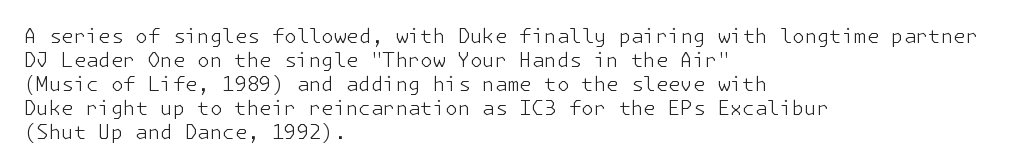
Q: Is the text bold? A: No.
Q: Is the text italic (slanted)? A: No, it is upright.
Q: Is the text underlined? A: No.
Q: How is the paragraph aligned? A: Left-aligned.
Q: Is the spacing between letters normal or unusually wide? A: Normal.
